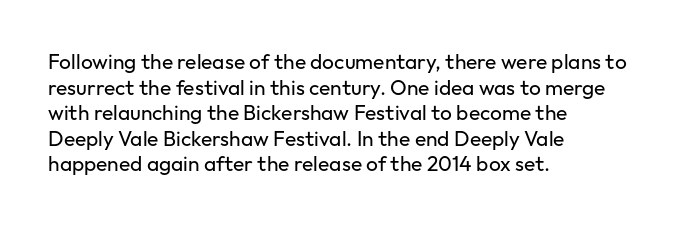
Does extra space separate the letters? No, they use regular spacing. The passage is arranged the way most books set body copy — flush left. The area under the type is left untouched. The face looks like a standard text weight, possibly lighter. Notice how the stems are strictly vertical — no italics here.
